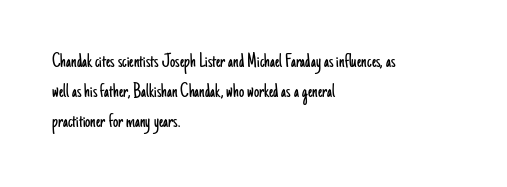
{"italic": "no", "bold": "no", "underline": "no", "align": "left", "line_spacing": "normal", "line_spacing_ratio": 1.43, "letter_spacing": "normal", "letter_spacing_em": 0.0, "glyph_px": 21}
